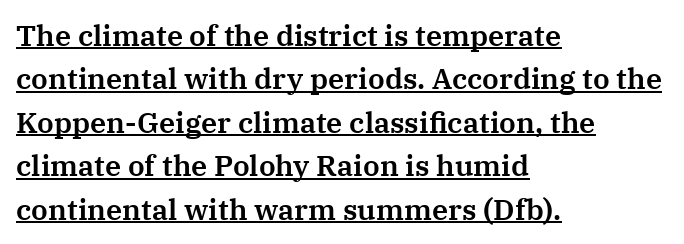
{"serif": "yes", "italic": "no", "width": "normal", "stroke_contrast": "medium", "x_height": "medium", "monospaced": "no", "underline": "yes", "align": "left", "line_spacing": "normal", "line_spacing_ratio": 1.5, "letter_spacing": "normal", "letter_spacing_em": 0.0, "glyph_px": 29}
